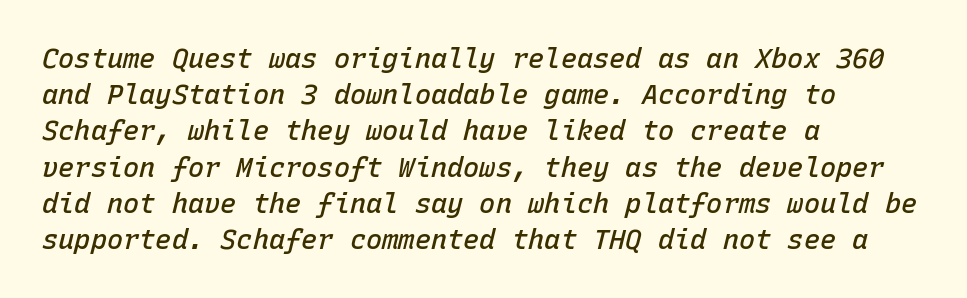
Q: Is the text bold? A: Semi-bold.
Q: Is the text italic (slanted)? A: Yes, it leans right by about 15 degrees.
Q: Is the text underlined? A: No.
Q: How is the paragraph aligned? A: Left-aligned.
Q: Is the spacing between letters normal or unusually wide? A: Normal.
Q: Is the spacing between lines tight, normal or loose? A: Normal.
